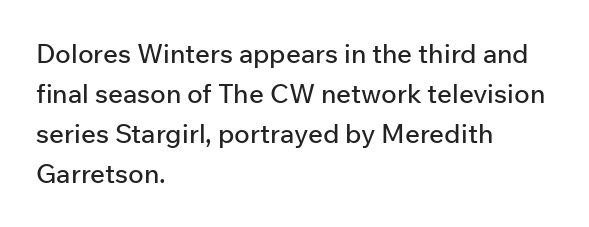
Descender tails drop into unmarked territory. Each word holds together tightly as a unit, with standard inter-letter gaps. Style check: upright. A student would call this left alignment; a typographer would say flush left, rag right. If you measured baseline to baseline, you'd find a middling distance.
